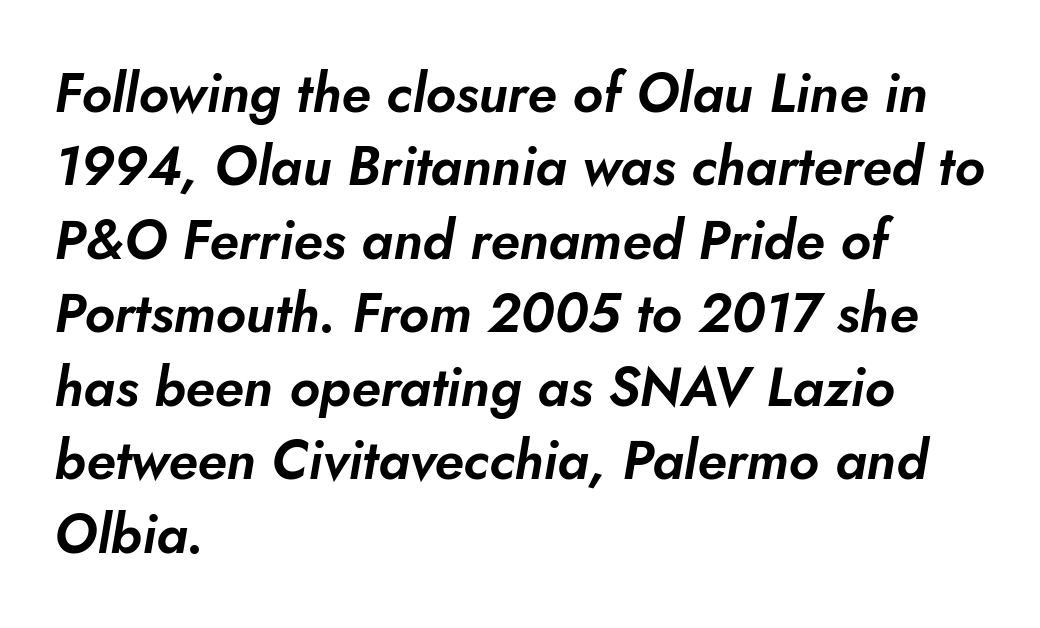
The image shows 54 px text type, italic (leaning right); set left-aligned, normal line spacing (1.36x), normal letter spacing, not underlined; low stroke contrast and a small x-height.
